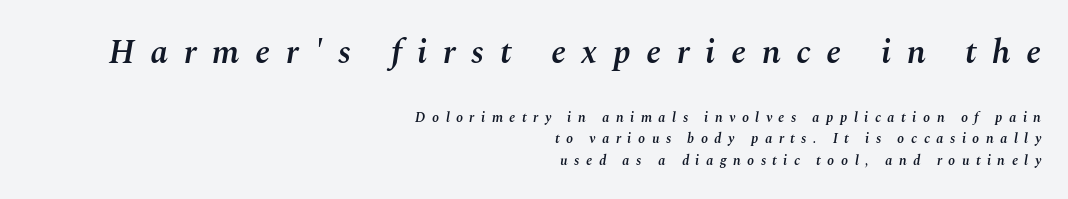
{"italic": "yes", "lean": "right", "slant_degrees": 10, "bold": "semi", "weight": "semibold", "width": "normal", "stroke_contrast": "medium", "x_height": "medium", "monospaced": "no", "underline": "no", "align": "right", "line_spacing": "normal", "line_spacing_ratio": 1.54, "letter_spacing": "wide", "letter_spacing_em": 0.46, "larger_block": "first", "size_ratio": 2.43, "glyph_px": 34}
